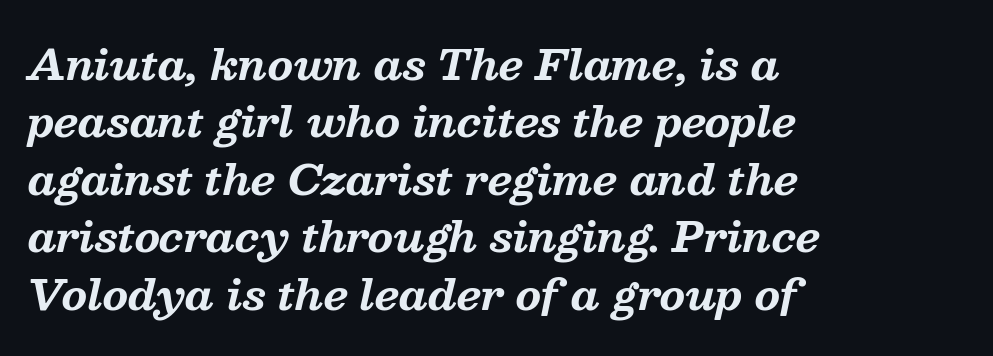
{"serif": "yes", "italic": "yes", "lean": "right", "slant_degrees": 13, "bold": "yes", "weight": "bold", "width": "normal", "stroke_contrast": "medium", "x_height": "medium", "monospaced": "no", "underline": "no", "align": "left", "line_spacing": "normal", "line_spacing_ratio": 1.4, "letter_spacing": "normal", "letter_spacing_em": 0.0, "glyph_px": 41}
